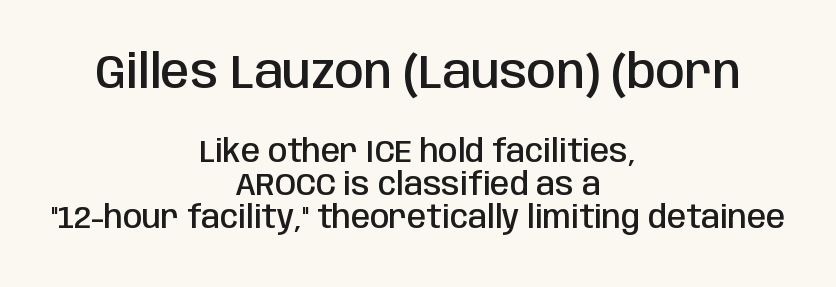
In terms of weight, the rendering is demibold, just under bold. Whoever set this chose condensed vertical rhythm over breathing room. The glyphs in this specimen are sans serif. Looks like regular typesetting: each glyph gets only the width it needs.
